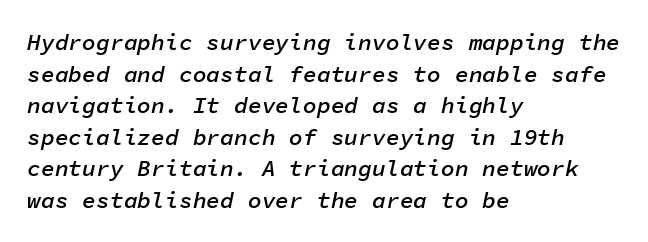
{"italic": "yes", "lean": "right", "slant_degrees": 11, "bold": "semi", "underline": "no", "align": "left", "line_spacing": "normal", "line_spacing_ratio": 1.37, "letter_spacing": "normal", "letter_spacing_em": 0.0, "glyph_px": 23}
